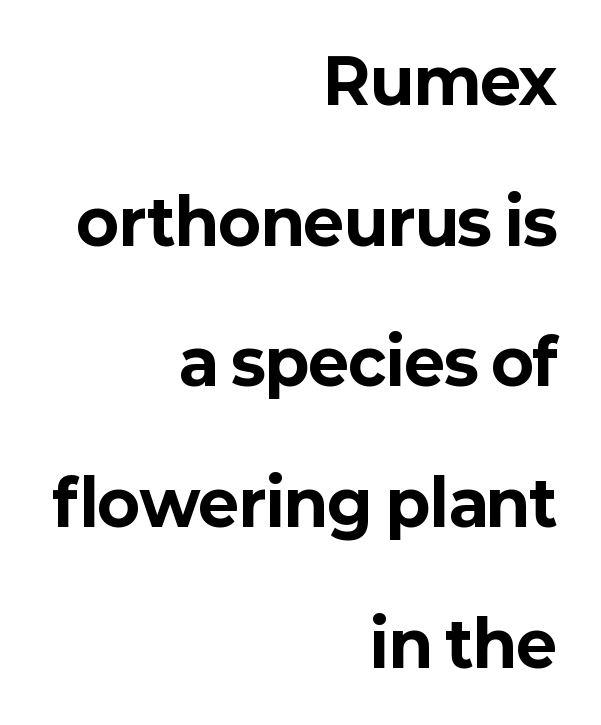
The image shows 62 px bold sans-serif type, upright; set right-aligned, loose line spacing (2.27x), normal letter spacing, not underlined; low stroke contrast and a medium x-height.
